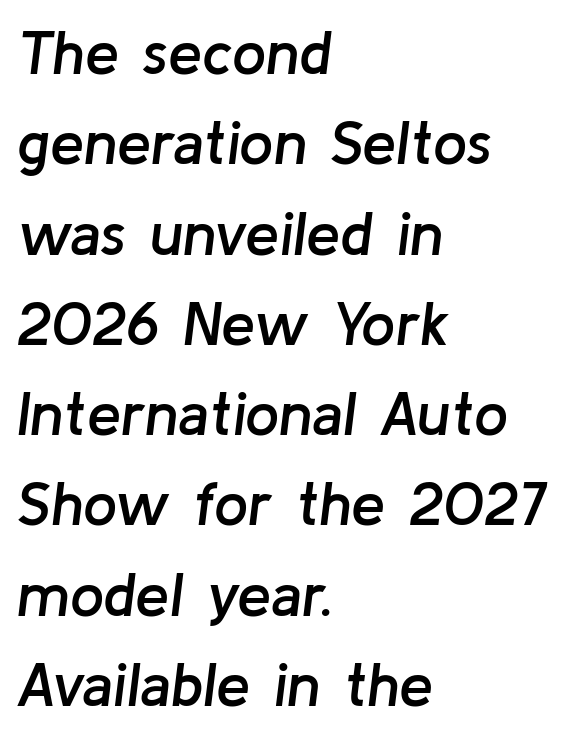
Q: Is the text bold? A: Semi-bold.
Q: Is the text italic (slanted)? A: Yes, it leans right by about 8 degrees.
Q: Is the text underlined? A: No.
Q: How is the paragraph aligned? A: Left-aligned.
Q: Is the spacing between letters normal or unusually wide? A: Normal.
Q: Is the spacing between lines tight, normal or loose? A: Normal.
Q: Width (condensed, normal, or wide)? A: Normal.
Q: Stroke contrast? A: Low.
Q: x-height? A: Medium.
Q: Monospaced? A: No.
